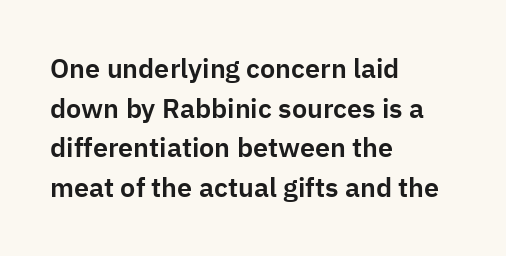
Reading down the column, the eye jumps a familiar distance to each next line. The gaps between neighbouring characters are ordinary and unremarkable. Every character sits straight up, as roman type does. These lines stack with their left ends in a neat column. Bare-footed words on every line.
